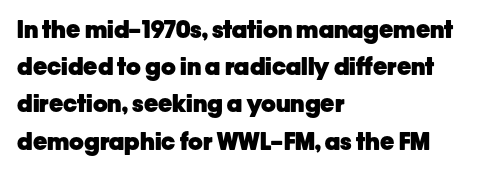
The image shows 24 px bold type, upright; set left-aligned, normal line spacing (1.55x), normal letter spacing, not underlined.
